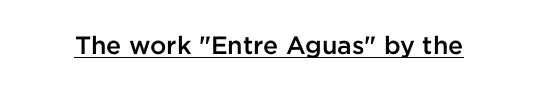
Q: Is the text bold? A: Semi-bold.
Q: Is the text italic (slanted)? A: No, it is upright.
Q: Is the text underlined? A: Yes.
Q: Is the spacing between letters normal or unusually wide? A: Normal.
